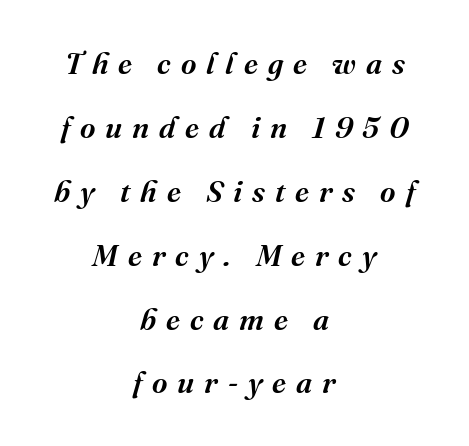
Every row of glyphs is offset so its center matches the block's center. Each new line begins a long way beneath the previous one. The sample has been set in demibold, a notch under bold. Character widths vary here, with narrow letters taking less room than wide ones. A serif font was chosen for this passage.
